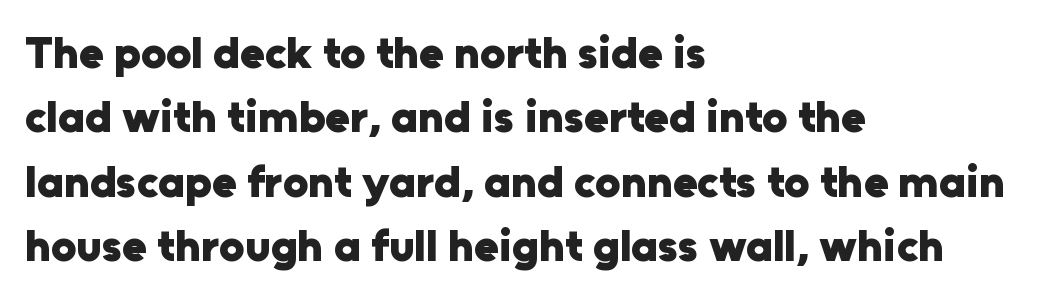
The image shows 45 px heavy sans-serif type, upright; set left-aligned, normal line spacing (1.43x), normal letter spacing, not underlined; low stroke contrast and a medium x-height.
